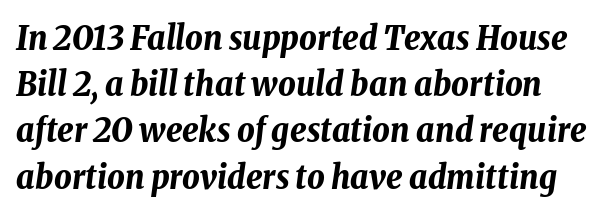
{"italic": "yes", "lean": "right", "slant_degrees": 8, "bold": "yes", "weight": "bold", "width": "condensed", "stroke_contrast": "low", "x_height": "medium", "monospaced": "no", "underline": "no", "line_spacing": "normal", "line_spacing_ratio": 1.36, "letter_spacing": "normal", "letter_spacing_em": 0.0, "glyph_px": 34}
